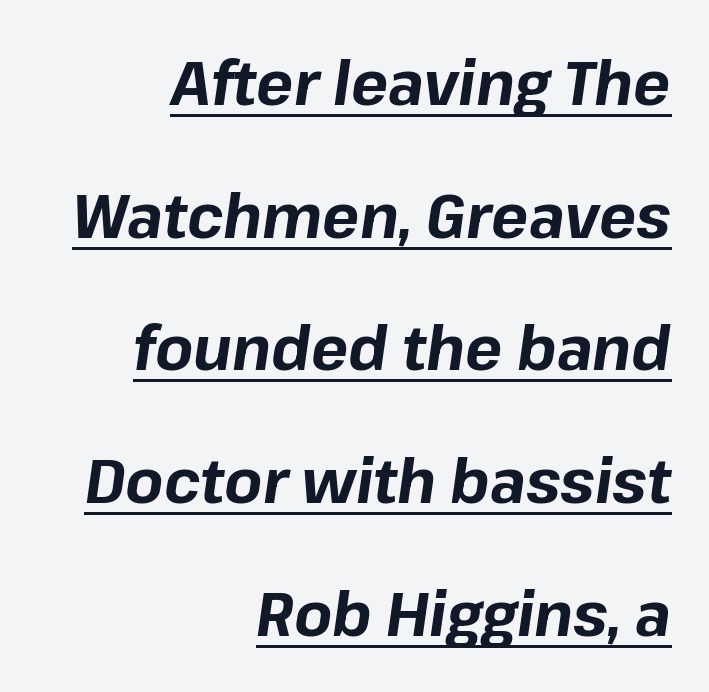
Notice how the stems are inclined rather than vertical — that's the hallmark of italics. The specimen includes a rule beneath the text block's lines. Typesetter's note: full bold, strokes at maximum text heaviness. The designer dialed line spacing up above the default. Note the varied advance widths — an 'i' is clearly narrower than an 'm'. Compared with typical body copy, the letter spacing here is the same.
